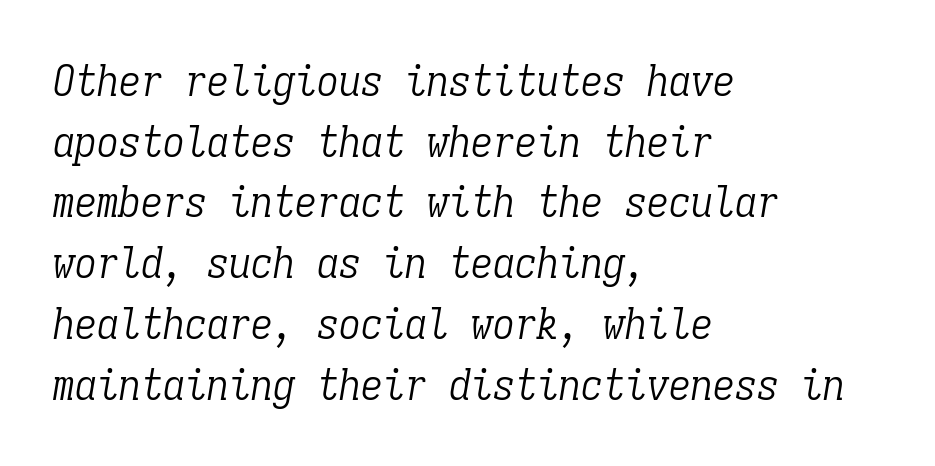
Quick note: italic. The space between consecutive lines is moderate. Ink coverage per letter is moderate at most. A typesetter would label this face a serif.
